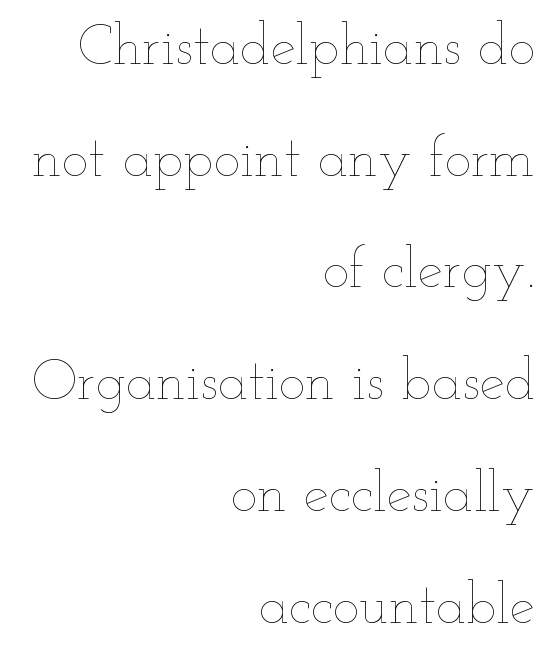
The image shows 57 px thin, wide type, upright; set right-aligned, loose line spacing (1.96x), normal letter spacing, not underlined; low stroke contrast and a small x-height.
